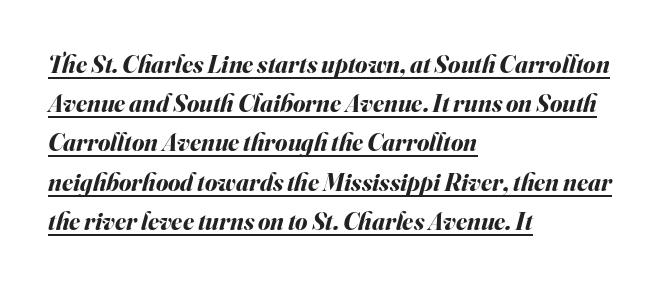
Q: Is the text bold? A: Yes.
Q: Is the text italic (slanted)? A: Yes, it leans right by about 16 degrees.
Q: Is the text underlined? A: Yes.
Q: How is the paragraph aligned? A: Left-aligned.
Q: Is the spacing between letters normal or unusually wide? A: Normal.
Q: Is the spacing between lines tight, normal or loose? A: Normal.
